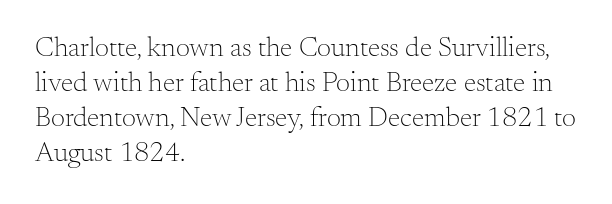
{"serif": "yes", "italic": "no", "bold": "no", "weight": "light", "width": "normal", "stroke_contrast": "medium", "x_height": "small", "monospaced": "no", "underline": "no", "align": "left", "line_spacing": "normal", "line_spacing_ratio": 1.25, "letter_spacing": "normal", "letter_spacing_em": 0.0, "glyph_px": 28}
